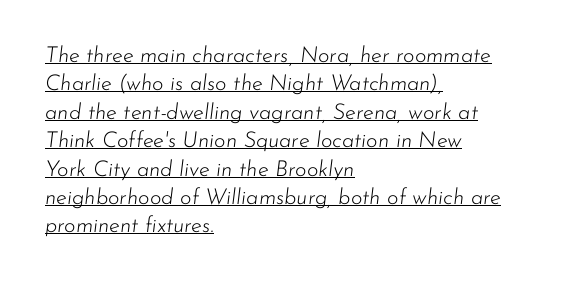
{"italic": "yes", "lean": "right", "slant_degrees": 7, "bold": "no", "underline": "yes", "align": "left", "line_spacing": "normal", "line_spacing_ratio": 1.29, "letter_spacing": "normal", "letter_spacing_em": 0.0, "glyph_px": 22}
